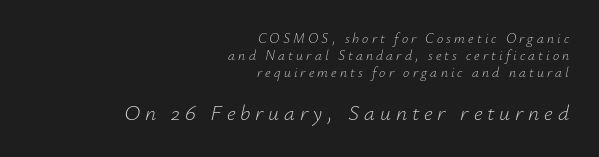
Q: Is the text bold? A: No.
Q: Is the text italic (slanted)? A: Yes, it leans right by about 12 degrees.
Q: Is the text underlined? A: No.
Q: How is the paragraph aligned? A: Right-aligned.
Q: Is the spacing between letters normal or unusually wide? A: Unusually wide.
Q: Which block of text is set in a larger size, the first (top) or the second (bottom)? A: The second (bottom) one.
